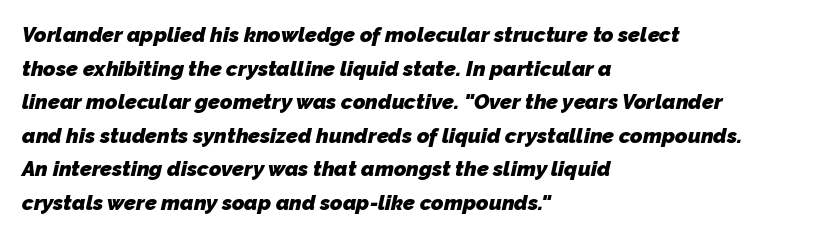
Tracking here is standard; glyphs follow each other at the usual distance. Horizontally, the lines are justified to the leading edge only. The words here are not underlined. How heavy is the stroke? Heavy — this is a bold. Successive baselines arrive at the customary interval.
